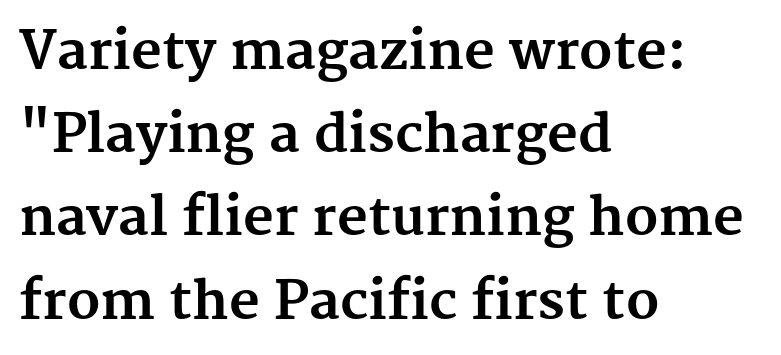
The typesetter chose a ragged-right arrangement here. I'd call this a serif setting — the letters wear small feet. This sample uses an upright cut, with every glyph sitting square on the baseline. Descenders hang freely into open space. Leading: standard.
